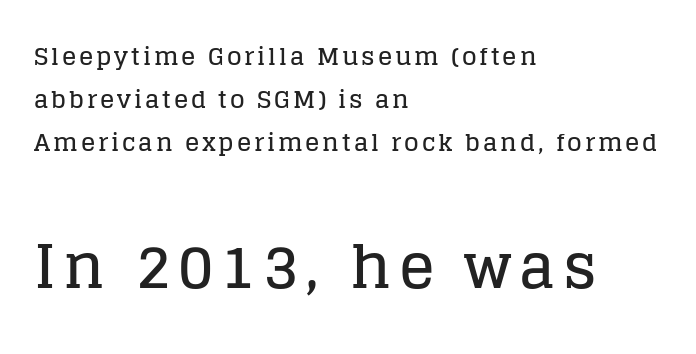
{"serif": "yes", "italic": "no", "width": "normal", "stroke_contrast": "low", "x_height": "large", "monospaced": "no", "underline": "no", "align": "left", "line_spacing_ratio": 1.79, "larger_block": "second", "size_ratio": 2.5, "glyph_px": 60}
